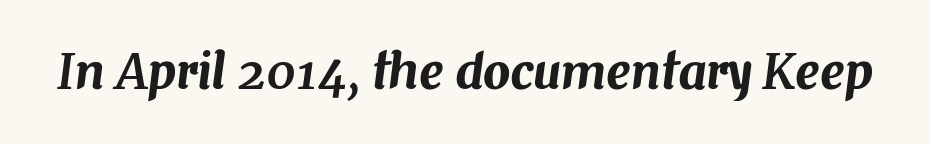
Is this a fixed-width face? No — the glyphs have proportional, varying widths. The face used here is rendered with its standard letterfit. Just letters on the line, the space beneath them empty. Compared with ordinary roman type, these characters are visibly tilted.
